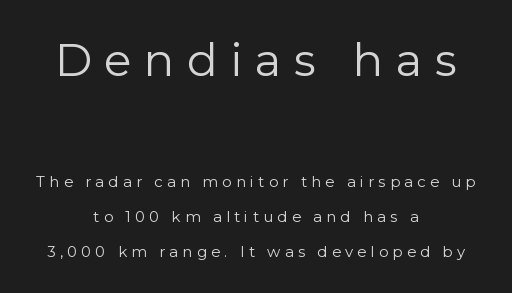
The image shows 45 px regular-weight sans-serif type, upright; set centered, loose line spacing (2.32x), unusually wide letter spacing (+0.28 em), not underlined; the first (top) block is 3.0x larger; low stroke contrast and a medium x-height.
